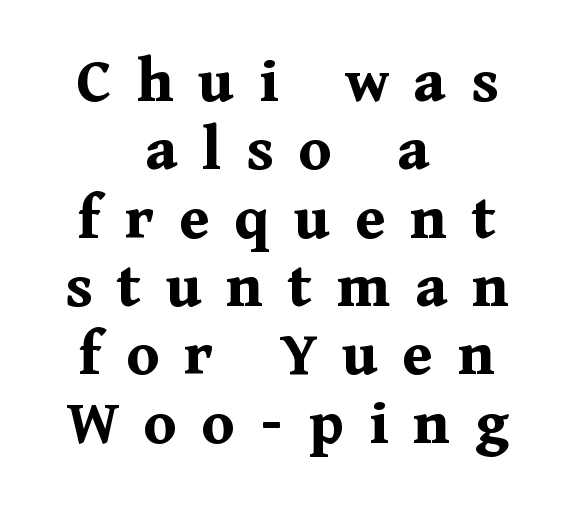
The image shows 67 px bold serif type, upright; set centered, tight line spacing (1.02x), unusually wide letter spacing (+0.37 em), not underlined; medium stroke contrast and a medium x-height.
